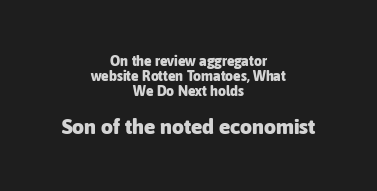
The image shows 21 px bold type, upright; set centered, tight line spacing (1.07x), normal letter spacing, not underlined; the second (bottom) block is 1.5x larger.
